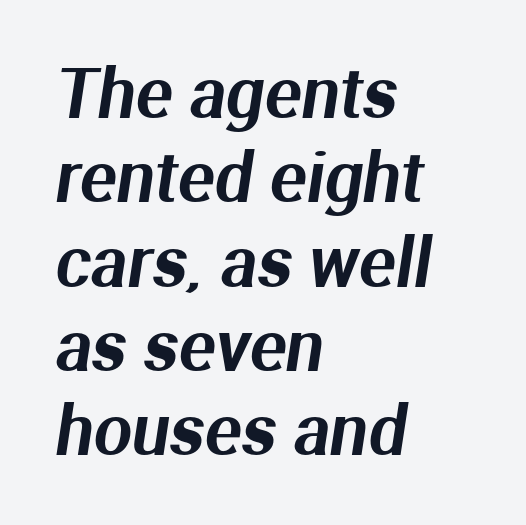
Every row of glyphs begins at an identical x-position on the left. Note the varied advance widths — an 'i' is clearly narrower than an 'm'. The baseline area is clear. To sum up the face: it is a sans, with no serifs.
